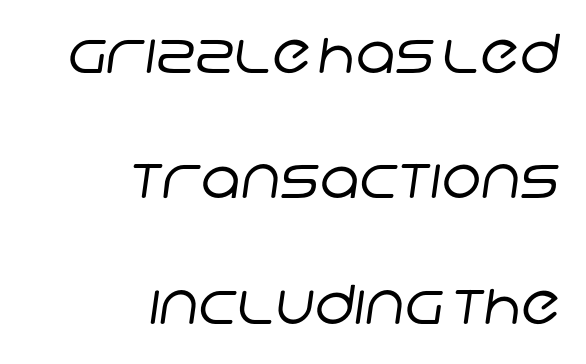
The passage shown is not underscored anywhere. Right-aligned paragraph, ragged on the left. Stroke terminals: plain, sans-serif. The face used here is proportionally spaced, like ordinary book or web type. Summary of weight: not heavy and not bold. The rendering keeps characters at their native spacing.
